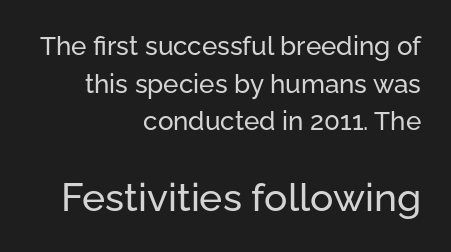
The image shows 39 px sans-serif type, upright; set right-aligned, normal line spacing (1.45x), normal letter spacing, not underlined; the second (bottom) block is 1.5x larger; low stroke contrast and a medium x-height.
